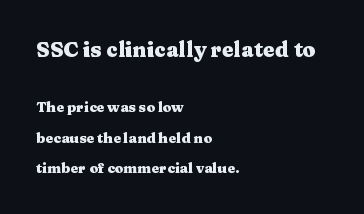
Q: Is the text bold? A: Yes.
Q: Is the text italic (slanted)? A: No, it is upright.
Q: Is the text underlined? A: No.
Q: How is the paragraph aligned? A: Left-aligned.
Q: Is the spacing between letters normal or unusually wide? A: Normal.
Q: Is the spacing between lines tight, normal or loose? A: Loose.
Q: Which block of text is set in a larger size, the first (top) or the second (bottom)? A: The first (top) one.
